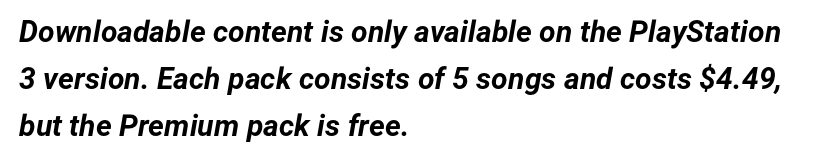
The image shows 30 px bold type, italic (leaning right); set left-aligned, normal line spacing (1.56x), normal letter spacing, not underlined; low stroke contrast and a medium x-height.
